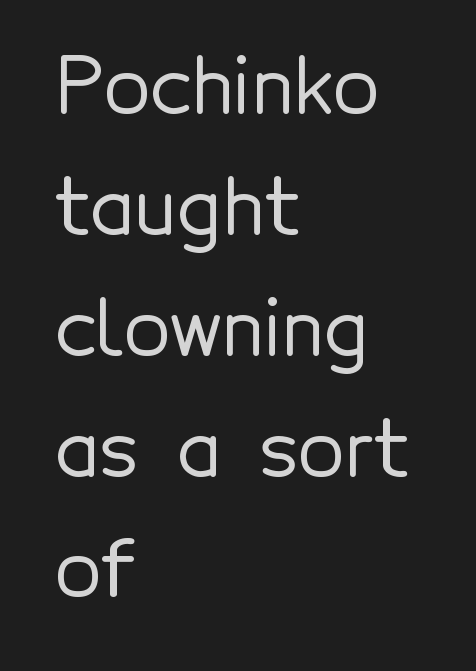
This sample uses plain, unmodified letter spacing. Visually the block forms a straight wall on the left and a jagged coastline on the right. These lines are rendered in a variable-pitch font. The typeface chosen for these lines omits serifs. The specimen omits any rule beneath the text block's lines. If you measured baseline to baseline, you'd find a middling distance.
